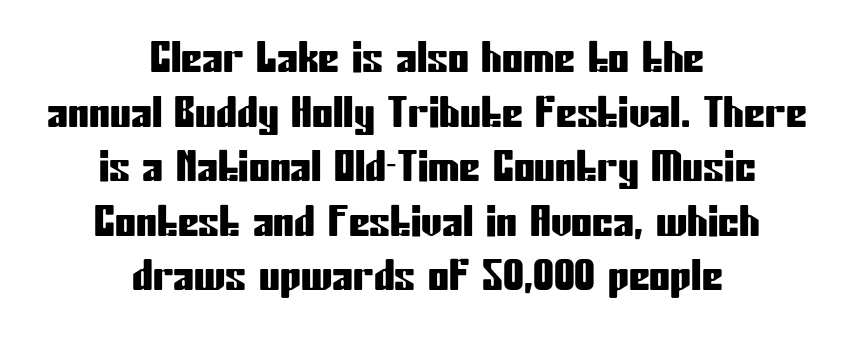
The axis of the letterforms is exactly vertical. Rule under the text: the space is simply empty. Where is the straight margin? There isn't one; the lines are centered. The lines sit at an ordinary, default distance from one another. This rendering employs a face without finishing strokes, i.e., a sans-serif.
